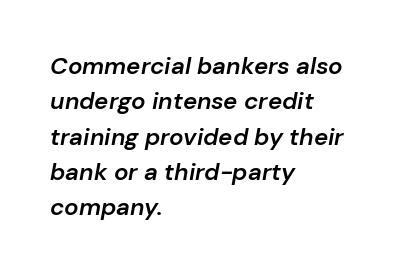
The image shows 24 px text type, italic (leaning right); set left-aligned, normal line spacing (1.47x), normal letter spacing, not underlined.
